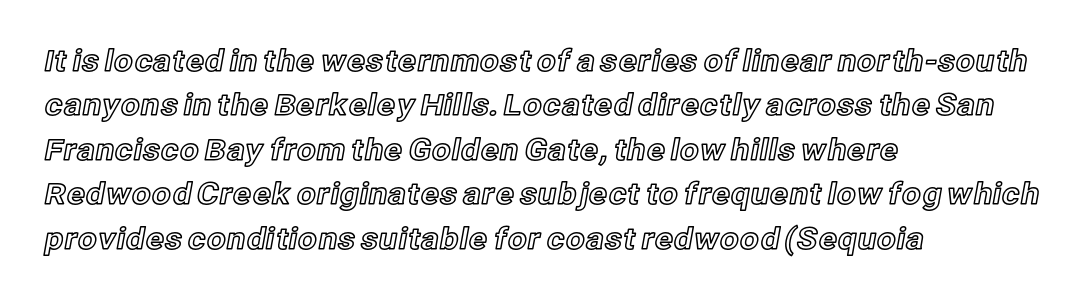
The image shows 30 px text type; set left-aligned, normal line spacing (1.48x), normal letter spacing, not underlined; a medium x-height.
